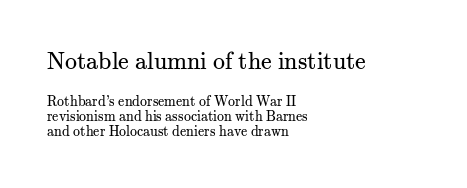
Q: Is the text bold? A: No.
Q: Is the text italic (slanted)? A: No, it is upright.
Q: Is the text underlined? A: No.
Q: How is the paragraph aligned? A: Left-aligned.
Q: Is the spacing between letters normal or unusually wide? A: Normal.
Q: Is the spacing between lines tight, normal or loose? A: Tight.
Q: Which block of text is set in a larger size, the first (top) or the second (bottom)? A: The first (top) one.
